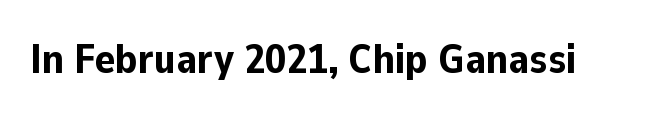
Q: Is the text bold? A: Yes.
Q: Is the text italic (slanted)? A: No, it is upright.
Q: Is the typeface a serif or a sans-serif typeface? A: Sans-serif.
Q: Is the text underlined? A: No.
Q: Is the spacing between letters normal or unusually wide? A: Normal.
Q: Width (condensed, normal, or wide)? A: Normal.
Q: Stroke contrast? A: Low.
Q: x-height? A: Medium.
Q: Monospaced? A: No.
